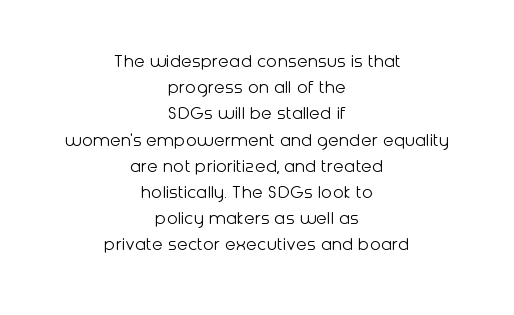
Does the copy run flush right? No — it is centered line by line. Is this a heavy cut? Hardly; it is regular or lighter. The rendering uses a moderate line-height, typical for paragraphs. Has an underline been added? It has not. You can tell it's not italic because the verticals are truly vertical. Short note: letters normally spaced.
